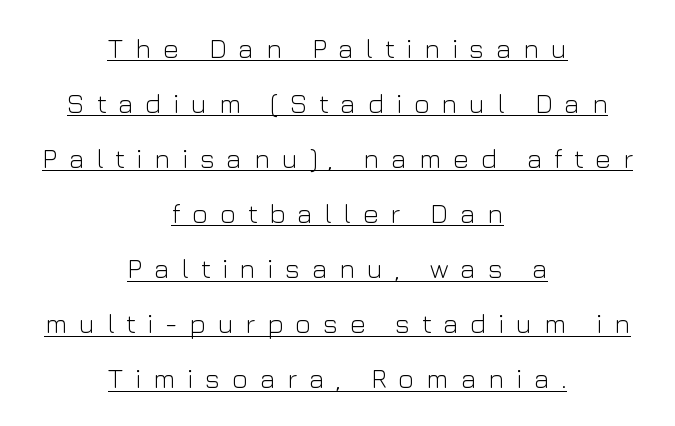
It's the straight-up-and-down kind of type. Both edges are ragged and mirror each other, which tells us the setting is centered. A baseline rule has been typeset under these characters. Stems here are at most as thick as an everyday book face.
